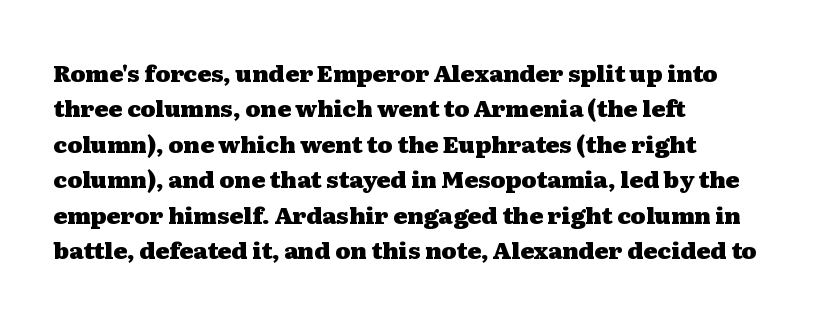
The image shows 23 px bold type, upright; set left-aligned, normal line spacing (1.54x), normal letter spacing, not underlined.
